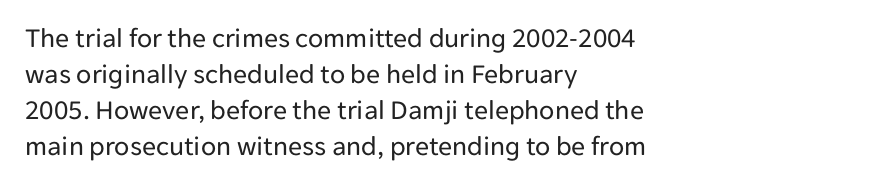
Proportional: the letters do not fall into vertical columns. Observe the ordinary spacing: letters are neighbours, not strangers. These lines sit exactly where default settings would place them. Line starts are locked; line ends wander. You can tell from the bare stems that sans-serif type was used.
